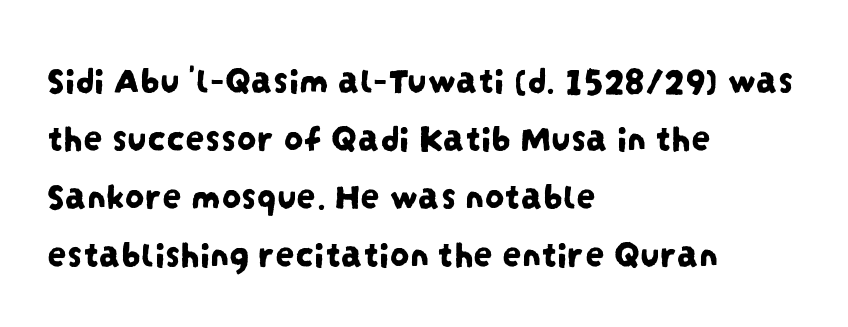
{"serif": "no", "width": "condensed", "stroke_contrast": "low", "x_height": "large", "monospaced": "no", "underline": "no", "align": "left", "line_spacing": "normal", "line_spacing_ratio": 1.49, "letter_spacing": "normal", "letter_spacing_em": 0.0, "glyph_px": 39}
